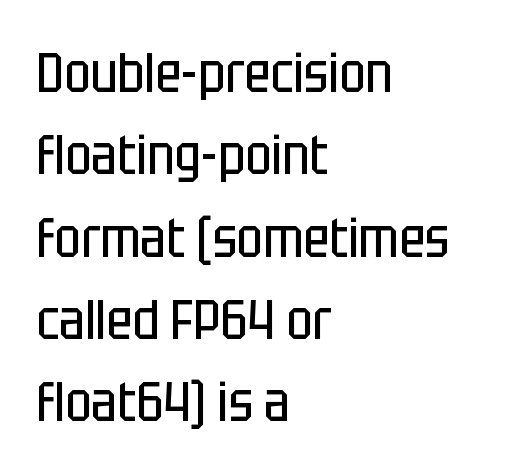
Q: Is the text bold? A: No.
Q: Is the text italic (slanted)? A: No, it is upright.
Q: Is the typeface a serif or a sans-serif typeface? A: Sans-serif.
Q: Is the text underlined? A: No.
Q: How is the paragraph aligned? A: Left-aligned.
Q: Is the spacing between letters normal or unusually wide? A: Normal.
Q: Is the spacing between lines tight, normal or loose? A: Normal.
Q: Width (condensed, normal, or wide)? A: Condensed.
Q: Stroke contrast? A: Low.
Q: x-height? A: Large.
Q: Monospaced? A: No.
